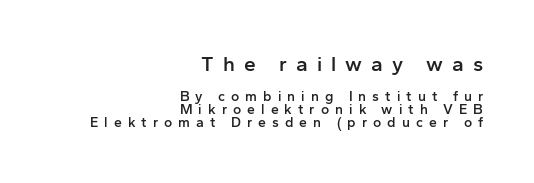
{"italic": "no", "bold": "semi", "underline": "no", "align": "right", "line_spacing": "tight", "line_spacing_ratio": 0.95, "letter_spacing": "wide", "letter_spacing_em": 0.43, "larger_block": "first", "size_ratio": 1.5, "glyph_px": 21}
